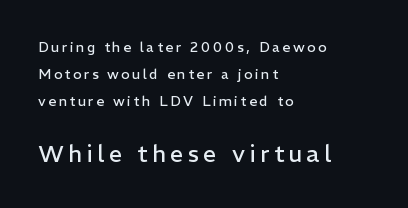
Q: Is the text bold? A: No.
Q: Is the text italic (slanted)? A: No, it is upright.
Q: Is the text underlined? A: No.
Q: How is the paragraph aligned? A: Left-aligned.
Q: Is the spacing between lines tight, normal or loose? A: Loose.
Q: Which block of text is set in a larger size, the first (top) or the second (bottom)? A: The second (bottom) one.
